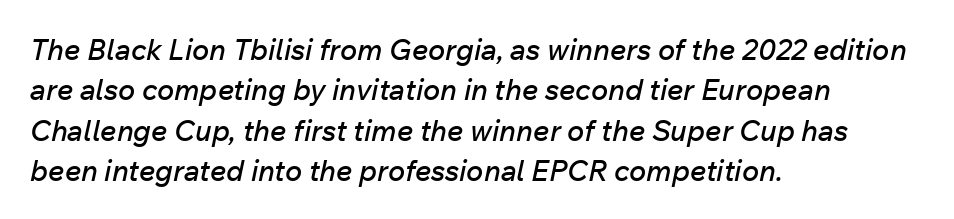
The image shows 29 px text type, italic (leaning right); set left-aligned, normal line spacing (1.39x), normal letter spacing, not underlined; low stroke contrast and a medium x-height.
